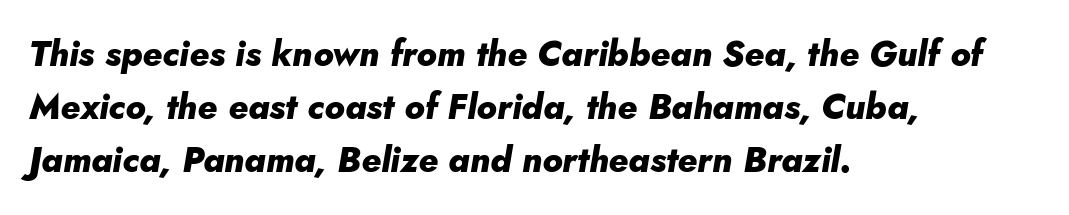
{"italic": "yes", "lean": "right", "slant_degrees": 10, "bold": "yes", "weight": "heavy", "width": "normal", "stroke_contrast": "low", "x_height": "small", "monospaced": "no", "underline": "no", "align": "left", "line_spacing": "normal", "line_spacing_ratio": 1.52, "letter_spacing": "normal", "letter_spacing_em": 0.0, "glyph_px": 35}
